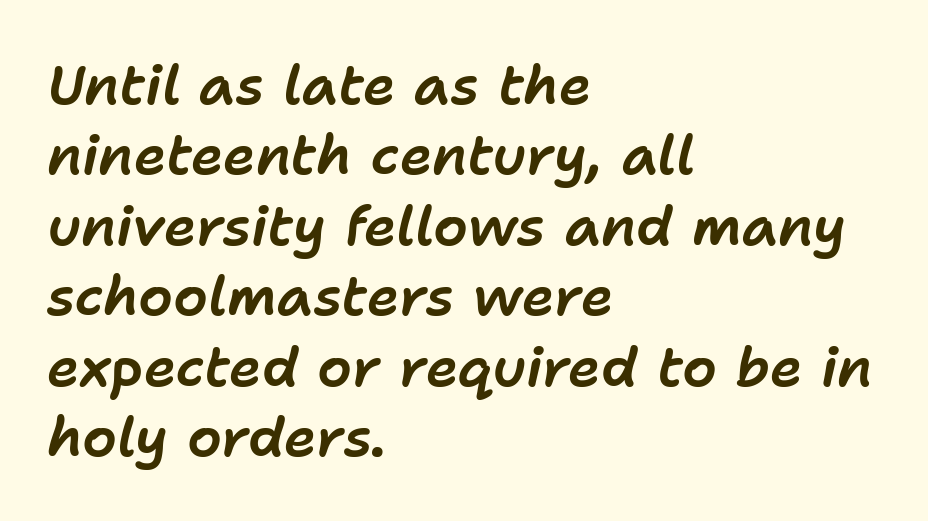
The image shows 55 px text type, italic (leaning right); set left-aligned, normal line spacing (1.28x), normal letter spacing, not underlined; low stroke contrast and a medium x-height.
